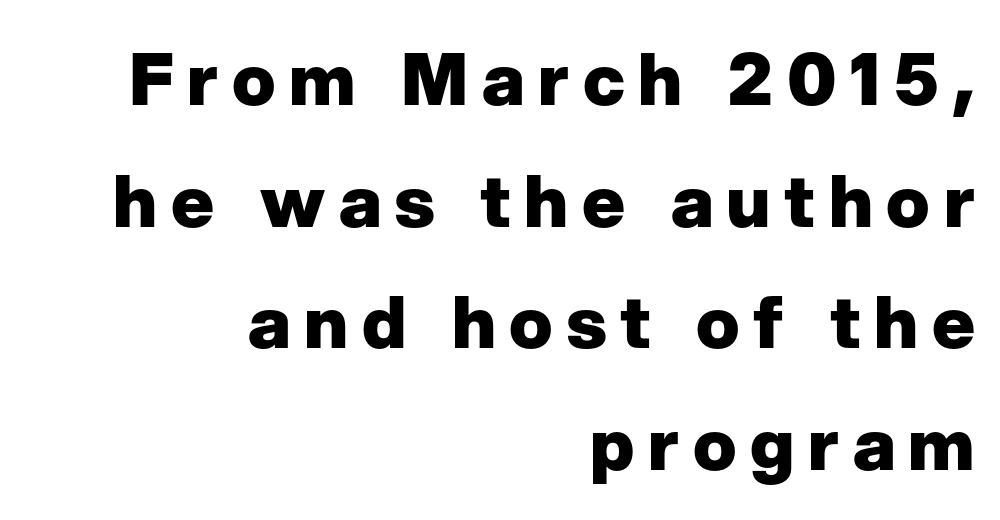
{"serif": "no", "italic": "no", "bold": "yes", "weight": "heavy", "width": "normal", "stroke_contrast": "low", "x_height": "medium", "monospaced": "no", "underline": "no", "align": "right", "line_spacing": "normal", "line_spacing_ratio": 1.69, "glyph_px": 72}
